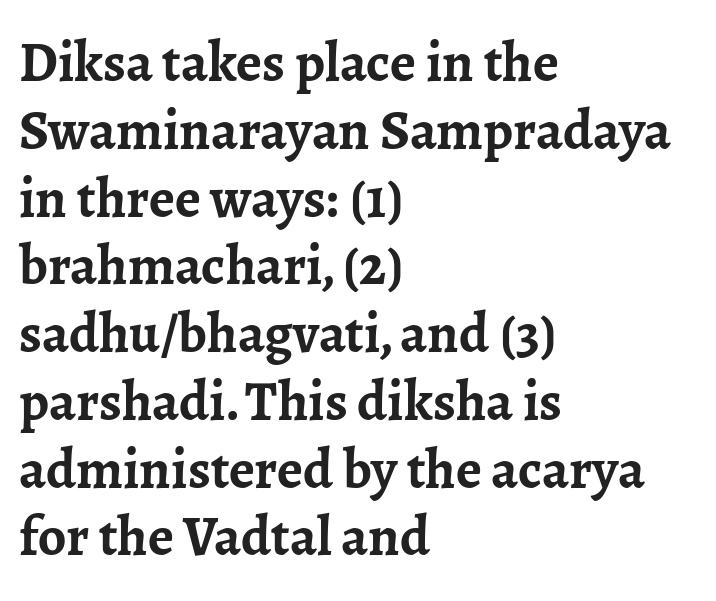
The image shows 56 px semibold serif type, upright; set left-aligned, line spacing 1.21x, normal letter spacing, not underlined; low stroke contrast and a medium x-height.
